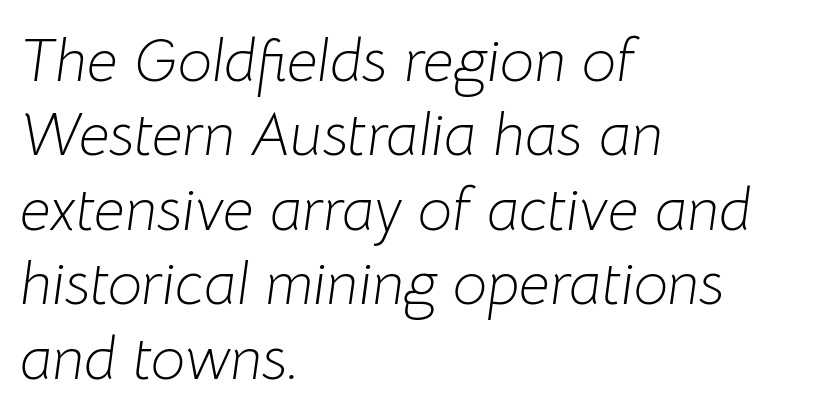
The image shows 61 px light type, italic (leaning right); set left-aligned, line spacing 1.22x, normal letter spacing, not underlined; low stroke contrast and a medium x-height.
